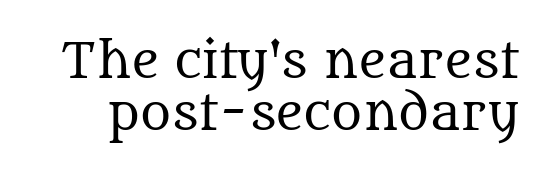
{"serif": "yes", "italic": "no", "bold": "no", "weight": "regular", "width": "normal", "stroke_contrast": "medium", "x_height": "large", "monospaced": "no", "underline": "no", "line_spacing": "tight", "line_spacing_ratio": 1.11, "letter_spacing": "normal", "letter_spacing_em": 0.0, "glyph_px": 47}
